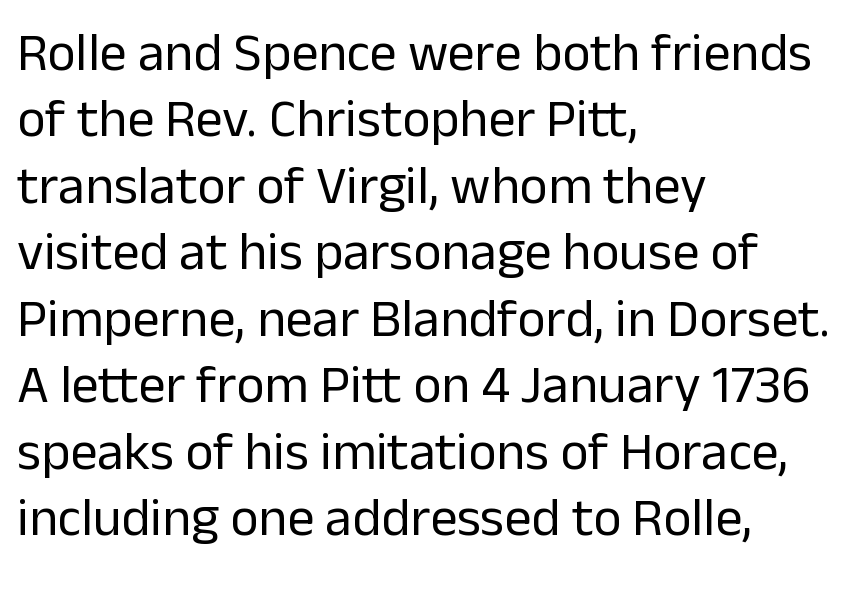
Q: Is the text bold? A: No.
Q: Is the text italic (slanted)? A: No, it is upright.
Q: Is the typeface a serif or a sans-serif typeface? A: Sans-serif.
Q: Is the text underlined? A: No.
Q: How is the paragraph aligned? A: Left-aligned.
Q: Is the spacing between letters normal or unusually wide? A: Normal.
Q: Width (condensed, normal, or wide)? A: Normal.
Q: Stroke contrast? A: Low.
Q: x-height? A: Medium.
Q: Monospaced? A: No.
